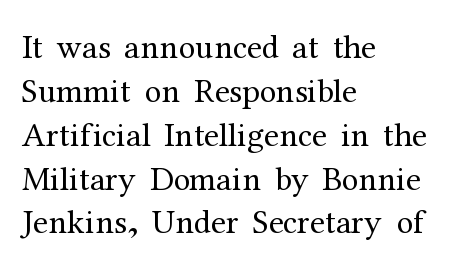
{"serif": "yes", "italic": "no", "bold": "no", "weight": "regular", "width": "normal", "stroke_contrast": "medium", "x_height": "medium", "monospaced": "no", "underline": "no", "align": "left", "line_spacing": "normal", "line_spacing_ratio": 1.29, "letter_spacing": "normal", "letter_spacing_em": 0.0, "glyph_px": 34}
